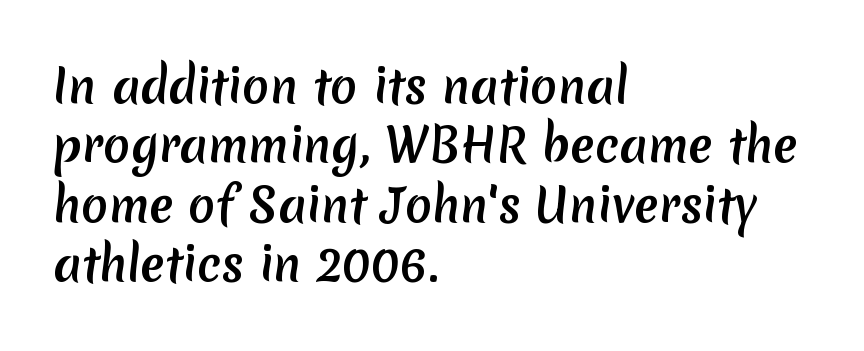
The image shows 45 px semibold sans-serif type; set left-aligned, normal line spacing (1.32x), normal letter spacing, not underlined; low stroke contrast and a medium x-height.
